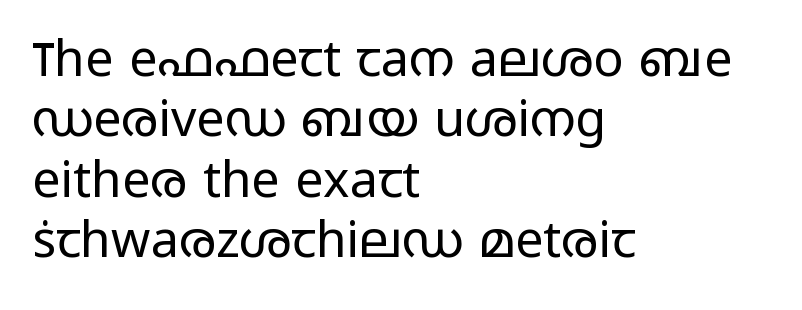
Think standard paragraph weight, or any step lighter than that. These lines stack with their left ends in a neat column. Check the space under the baseline: it is left empty. The rendering keeps characters at their native spacing.
